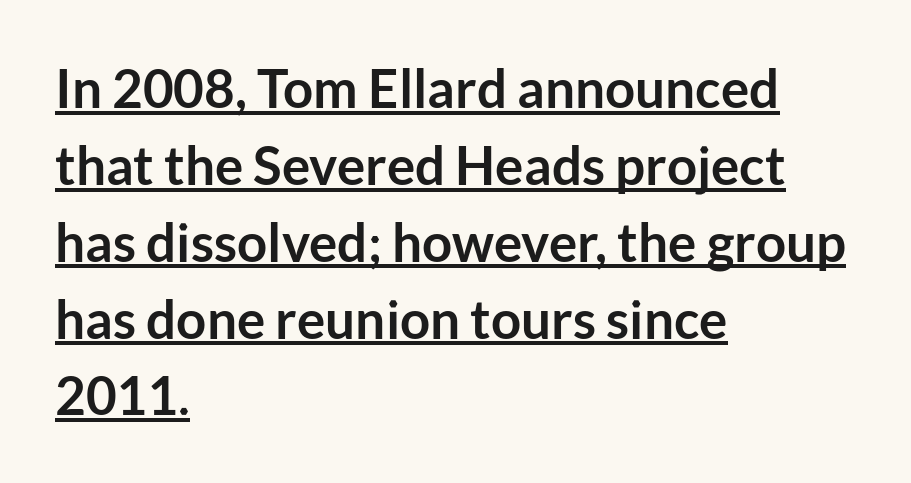
The image shows 53 px semibold sans-serif type, upright; set left-aligned, normal line spacing (1.45x), normal letter spacing, underlined; low stroke contrast and a medium x-height.
